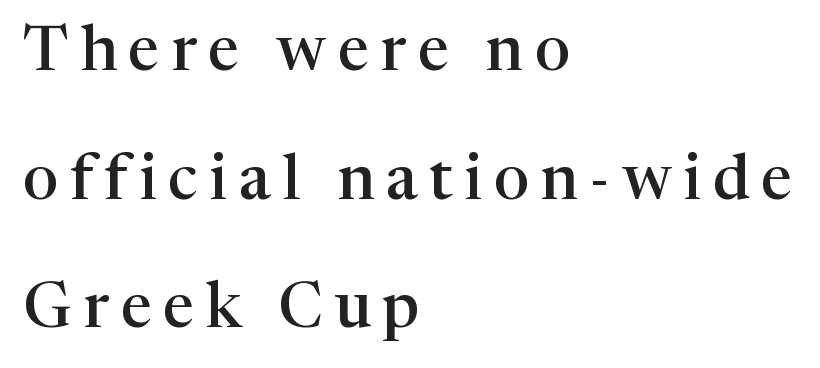
{"serif": "yes", "italic": "no", "bold": "semi", "weight": "semibold", "width": "normal", "stroke_contrast": "high", "x_height": "medium", "monospaced": "no", "underline": "no", "align": "left", "line_spacing": "loose", "line_spacing_ratio": 2.04, "glyph_px": 63}
